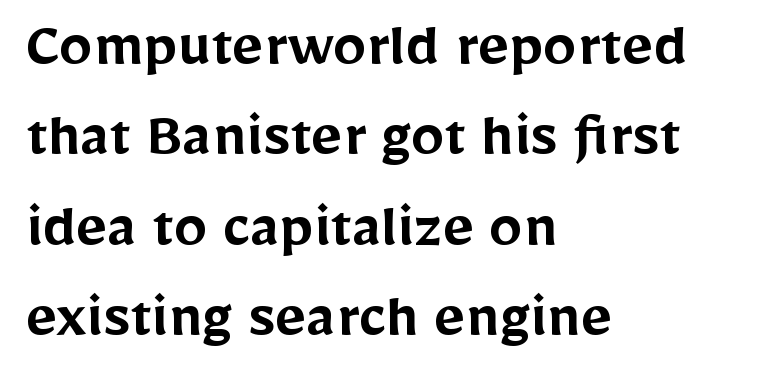
Honestly, the letter spacing is just normal — you wouldn't notice it. You could not count columns in this text — the font is proportionally spaced. A typesetter would mark this as roman, not italic. Each glyph is drawn with semibold strokes, heavier than normal yet not fully bold. A typesetter would label this face a sans. The rows are spaced the way most documents space them.
